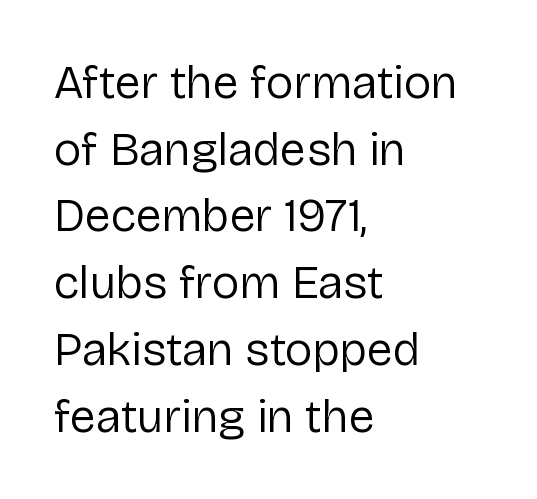
{"serif": "no", "italic": "no", "bold": "no", "weight": "regular", "width": "normal", "stroke_contrast": "low", "x_height": "medium", "monospaced": "no", "underline": "no", "align": "left", "line_spacing": "normal", "line_spacing_ratio": 1.42, "letter_spacing": "normal", "letter_spacing_em": 0.0, "glyph_px": 47}
